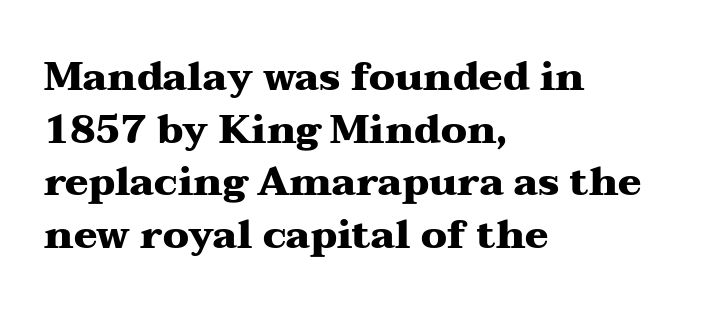
The image shows 39 px heavy, wide serif type, upright; set left-aligned, normal line spacing (1.35x), normal letter spacing, not underlined; medium stroke contrast and a medium x-height.
